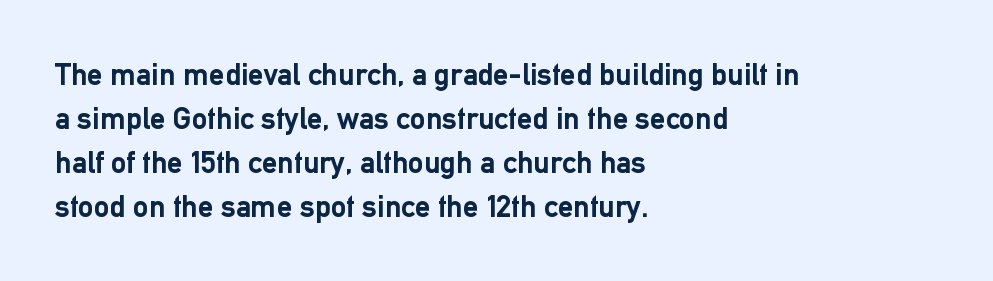
Bare-footed words on every line. A student would call this left alignment; a typographer would say flush left, rag right. Do the characters align in a grid? No, the font is proportional. A typesetter would label this face a sans.
